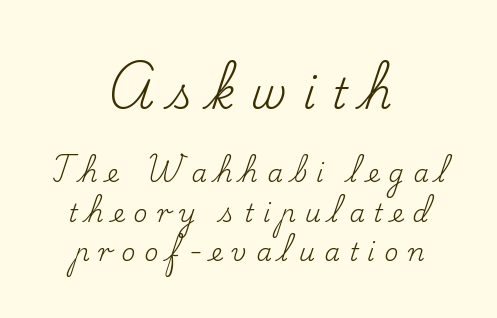
The image shows 43 px regular-weight serif type; set centered, normal line spacing (1.58x), unusually wide letter spacing (+0.36 em), not underlined; the first (top) block is 1.72x larger; low stroke contrast and a small x-height.
